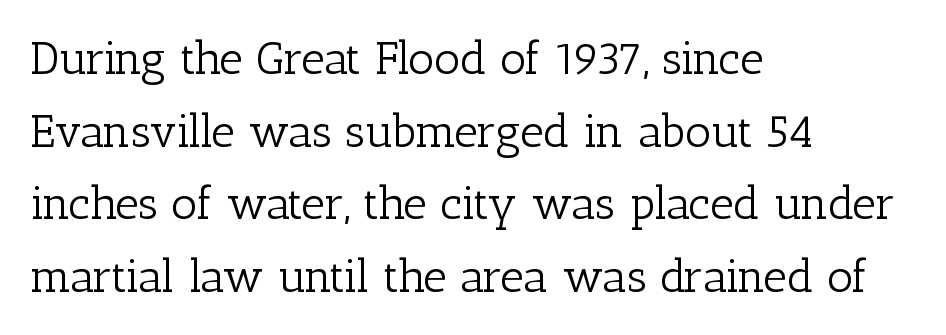
The image shows 46 px light serif type, upright; set left-aligned, normal line spacing (1.58x), normal letter spacing, not underlined; low stroke contrast and a medium x-height.
